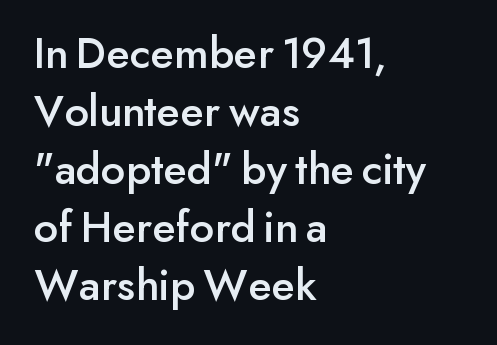
The image shows 46 px sans-serif type, upright; set left-aligned, normal line spacing (1.26x), normal letter spacing, not underlined; low stroke contrast and a small x-height.
